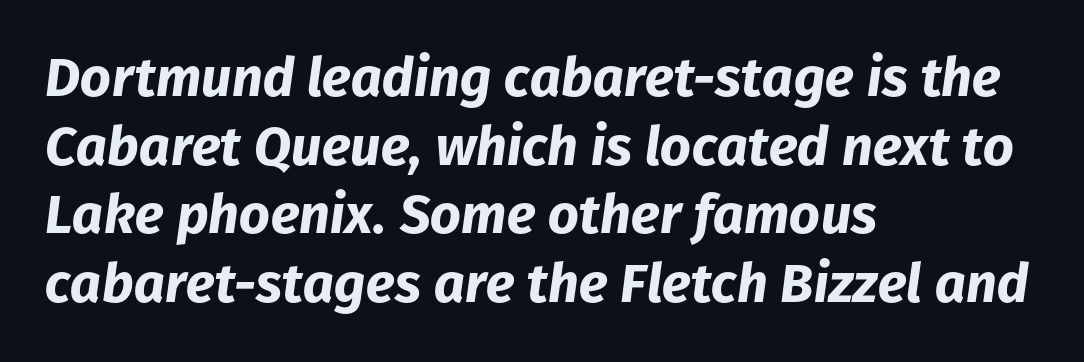
Q: Is the text bold? A: Yes.
Q: Is the text italic (slanted)? A: Yes, it leans right by about 8 degrees.
Q: Is the text underlined? A: No.
Q: How is the paragraph aligned? A: Left-aligned.
Q: Is the spacing between letters normal or unusually wide? A: Normal.
Q: Is the spacing between lines tight, normal or loose? A: Normal.
Q: Width (condensed, normal, or wide)? A: Normal.
Q: Stroke contrast? A: Low.
Q: x-height? A: Medium.
Q: Monospaced? A: No.
